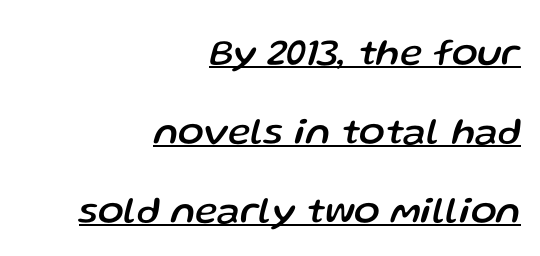
Q: Is the text italic (slanted)? A: Yes, it leans right by about 13 degrees.
Q: Is the text underlined? A: Yes.
Q: How is the paragraph aligned? A: Right-aligned.
Q: Is the spacing between letters normal or unusually wide? A: Normal.
Q: Is the spacing between lines tight, normal or loose? A: Loose.
Q: Width (condensed, normal, or wide)? A: Normal.
Q: Stroke contrast? A: Low.
Q: x-height? A: Medium.
Q: Monospaced? A: No.
